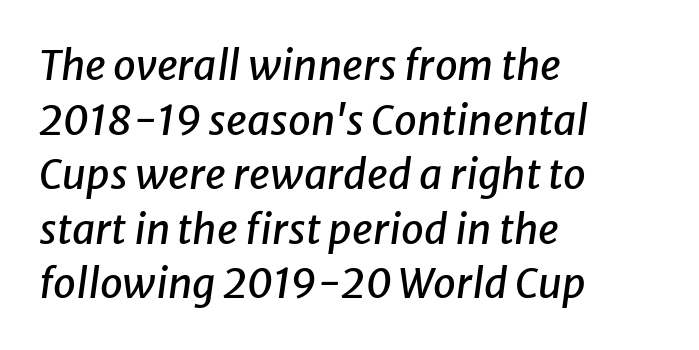
If you drew a line through each stem, it would be angled. The face used here is proportionally spaced, like ordinary book or web type. The vertical gap from one line to the next is medium. The specimen omits any rule beneath the text block's lines. A student would call this left alignment; a typographer would say flush left, rag right. How are the letters spaced? Ordinarily, with no added tracking.
